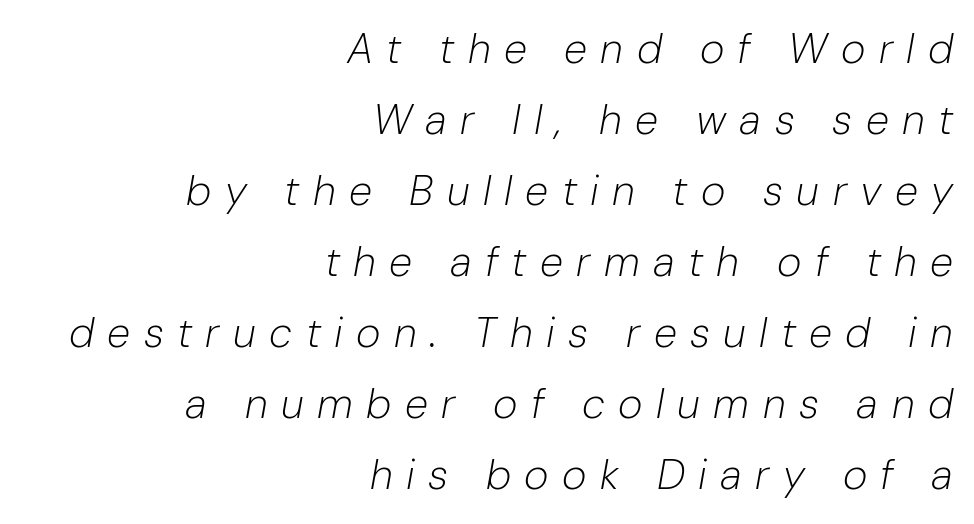
You could not count columns in this text — the font is proportionally spaced. Does the copy run flush right? Yes — the right margin is perfectly even. Observe the lean: these are italic letterforms. Plain, unruled lines of type. This sample uses expanded letter spacing, leaving extra air between glyphs.
